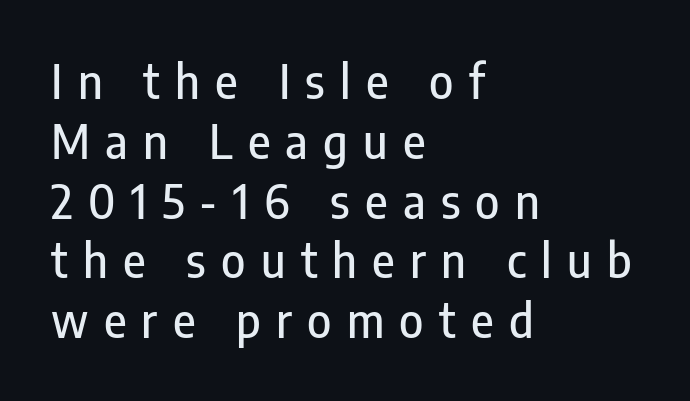
The image shows 46 px condensed sans-serif type, upright; set left-aligned, normal line spacing (1.3x), unusually wide letter spacing (+0.33 em), not underlined; low stroke contrast and a medium x-height.
